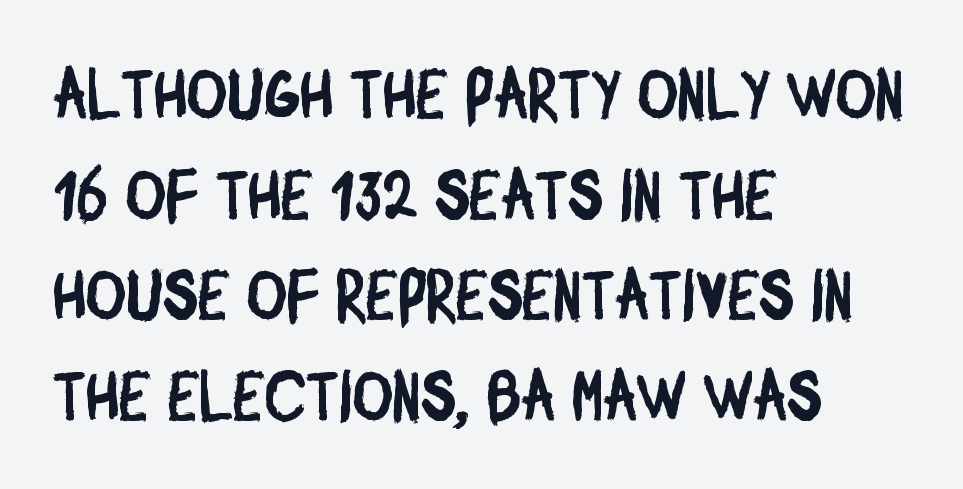
Q: Is the typeface a serif or a sans-serif typeface? A: Sans-serif.
Q: Is the text underlined? A: No.
Q: How is the paragraph aligned? A: Left-aligned.
Q: Is the spacing between letters normal or unusually wide? A: Normal.
Q: Is the spacing between lines tight, normal or loose? A: Normal.
Q: Width (condensed, normal, or wide)? A: Condensed.
Q: Stroke contrast? A: Low.
Q: x-height? A: Large.
Q: Monospaced? A: No.
